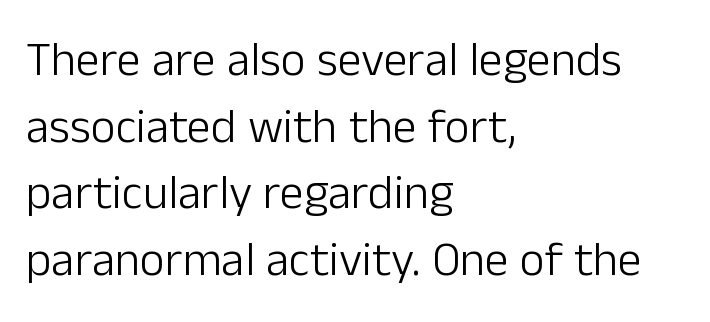
Examine the stroke ends and you'll find no serifs. Notice how the stems are strictly vertical — no italics here. The zone under the glyphs is completely vacant. The strokes are not fattened; the text isn't bold. The rendering anchors every line to the left-hand side.
